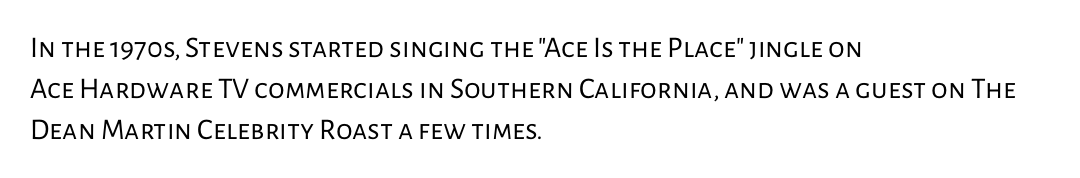
{"serif": "no", "italic": "no", "bold": "no", "weight": "regular", "width": "normal", "stroke_contrast": "low", "x_height": "medium", "monospaced": "no", "underline": "no", "align": "left", "line_spacing": "normal", "line_spacing_ratio": 1.36, "letter_spacing": "normal", "letter_spacing_em": 0.0, "glyph_px": 30}
